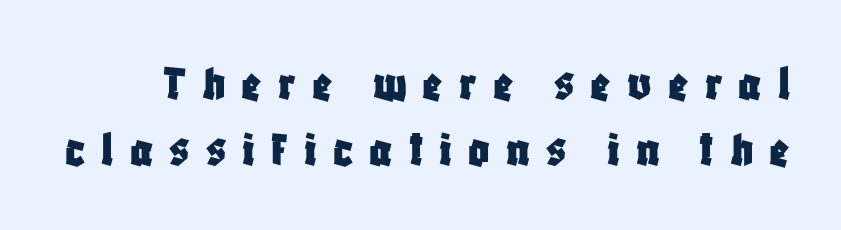
This is the regular roman posture of the typeface. Any mark beneath the type? The region is blank. Observe the wide spacing: letters keep a clear distance from each other. Reading down the column, the eye jumps a familiar distance to each next line. You could not count columns in this text — the font is proportionally spaced. Are there feet on the stems? There aren't — it's a sans.
